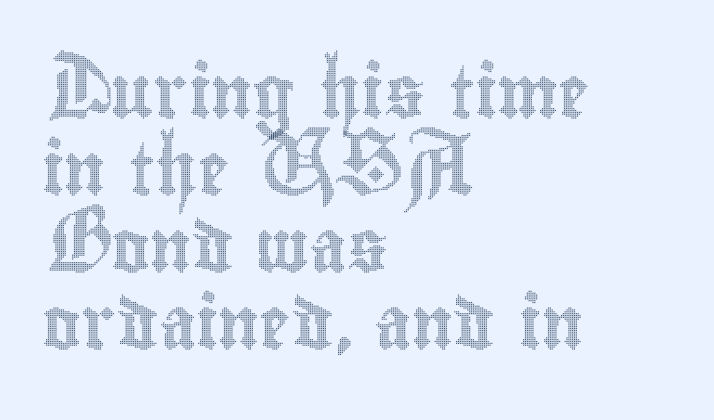
Posture: straight, roman, zero tilt. A typesetter would call this zero additional tracking. Clear beneath every line of the passage. A typesetter would call this proportional, since set widths differ per character.
